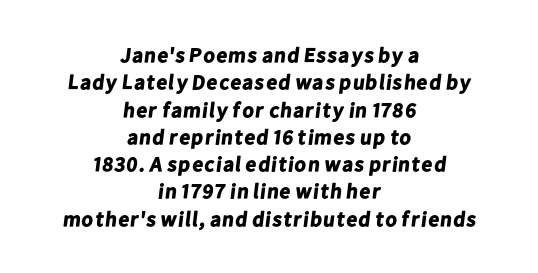
{"bold": "yes", "underline": "no", "align": "center", "line_spacing": "normal", "line_spacing_ratio": 1.3, "letter_spacing": "normal", "letter_spacing_em": 0.0, "glyph_px": 21}
